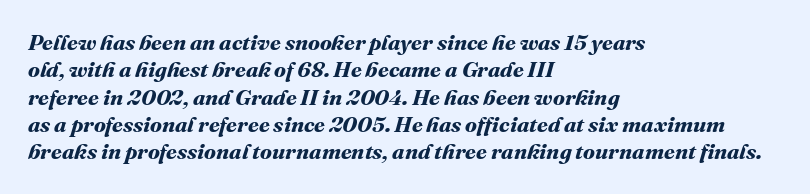
The image shows 22 px bold type; set left-aligned, line spacing 1.24x, normal letter spacing, not underlined.
